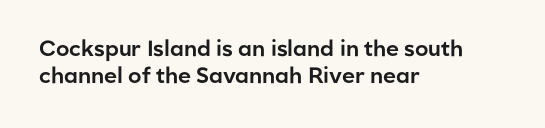
{"italic": "no", "underline": "no", "align": "left", "line_spacing_ratio": 1.22, "letter_spacing": "normal", "letter_spacing_em": 0.0, "glyph_px": 22}
